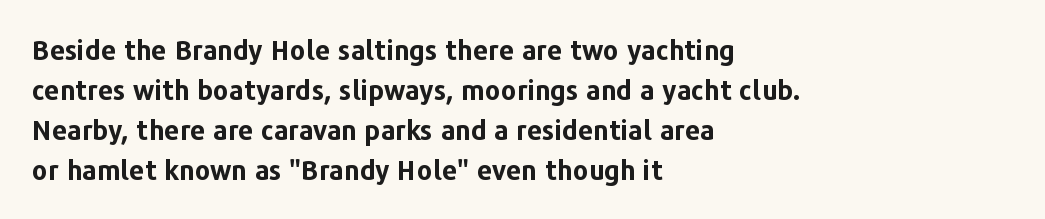
The image shows 27 px bold type, upright; set left-aligned, normal line spacing (1.48x), normal letter spacing, not underlined.
